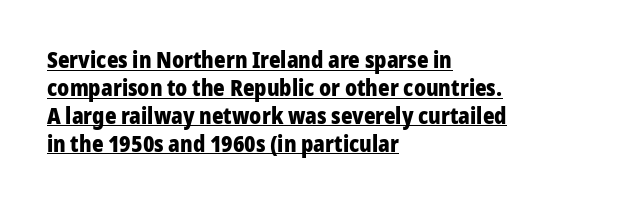
Q: Is the text bold? A: Yes.
Q: Is the text italic (slanted)? A: No, it is upright.
Q: Is the text underlined? A: Yes.
Q: How is the paragraph aligned? A: Left-aligned.
Q: Is the spacing between letters normal or unusually wide? A: Normal.
Q: Is the spacing between lines tight, normal or loose? A: Normal.
